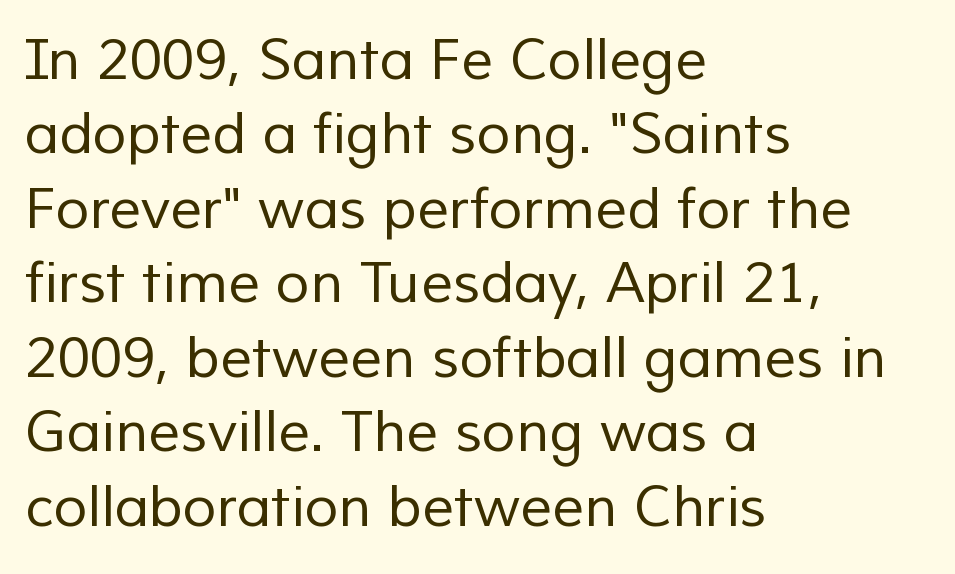
The baseline area is clear. In CSS terms this would be text-align: left. Character widths vary here, with narrow letters taking less room than wide ones. The letterforms sit at book weight or below. Observe the absence of serifs on each vertical stroke in this sample. The designer left line spacing at the default.
